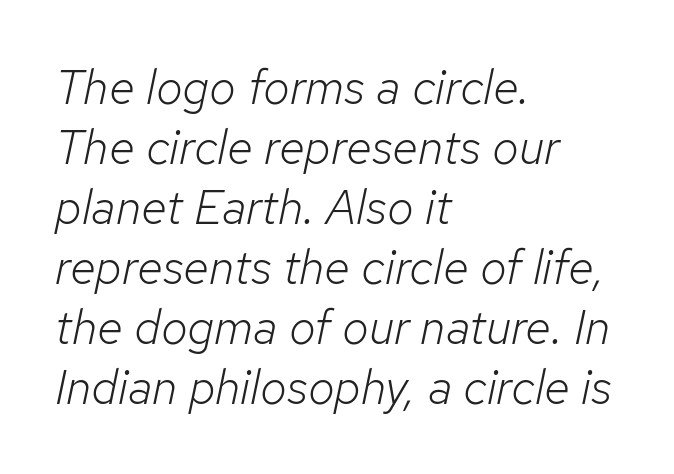
Unbolded letterforms with no extra heft. Think of a printed novel: that variable character pitch is what you see here. Baseline-to-baseline distance is the conventional proportion of letter height. Which margin do the lines hug? The left one — the right edge is uneven.
